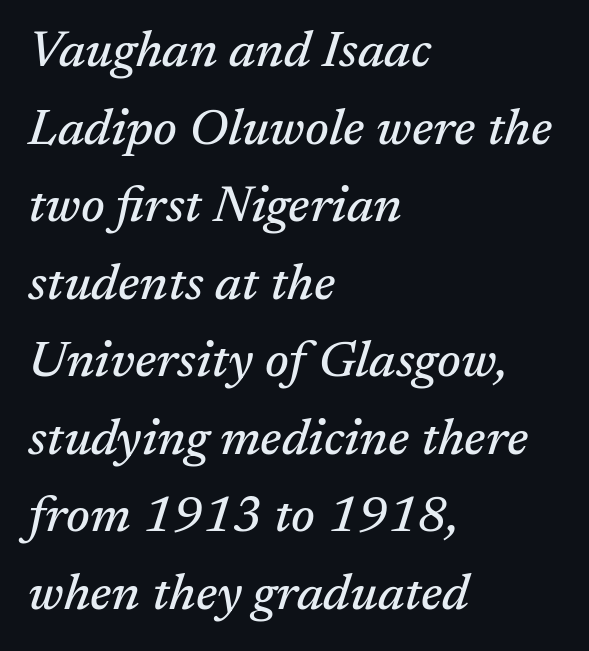
{"serif": "yes", "italic": "yes", "lean": "right", "slant_degrees": 17, "width": "normal", "stroke_contrast": "medium", "x_height": "medium", "monospaced": "no", "underline": "no", "align": "left", "line_spacing": "normal", "line_spacing_ratio": 1.52, "letter_spacing": "normal", "letter_spacing_em": 0.0, "glyph_px": 51}
